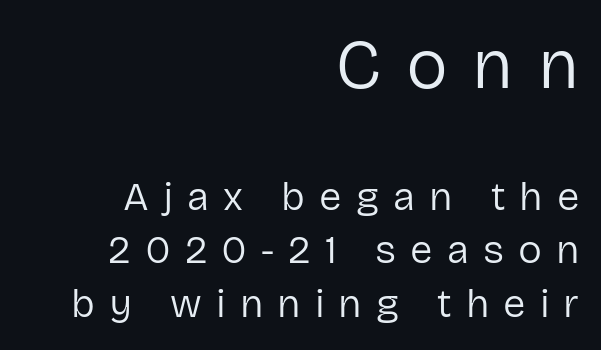
{"serif": "no", "italic": "no", "bold": "no", "weight": "regular", "width": "normal", "stroke_contrast": "low", "x_height": "medium", "monospaced": "no", "underline": "no", "align": "right", "line_spacing": "normal", "line_spacing_ratio": 1.34, "letter_spacing": "wide", "letter_spacing_em": 0.35, "larger_block": "first", "size_ratio": 1.75, "glyph_px": 70}
